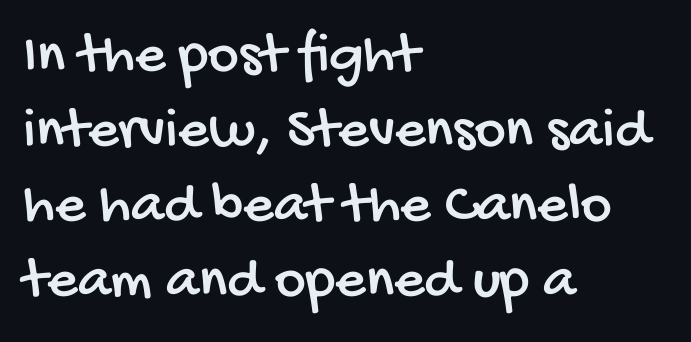
No word sits above an underline. This rendering leaves character spacing at its baseline value. Line starts are locked; line ends wander. Interline gaps are of average width in this sample.
